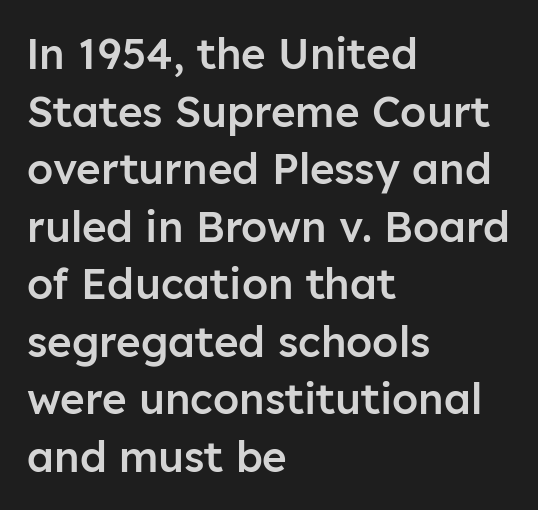
Inter-character spacing is left at the font's built-in metrics. In CSS terms this would be text-align: left. Reading down the column, the eye jumps a familiar distance to each next line. The rendering uses a semibold face; strokes are thickened but not to full bold. Is there any slant? The stems are plumb.
